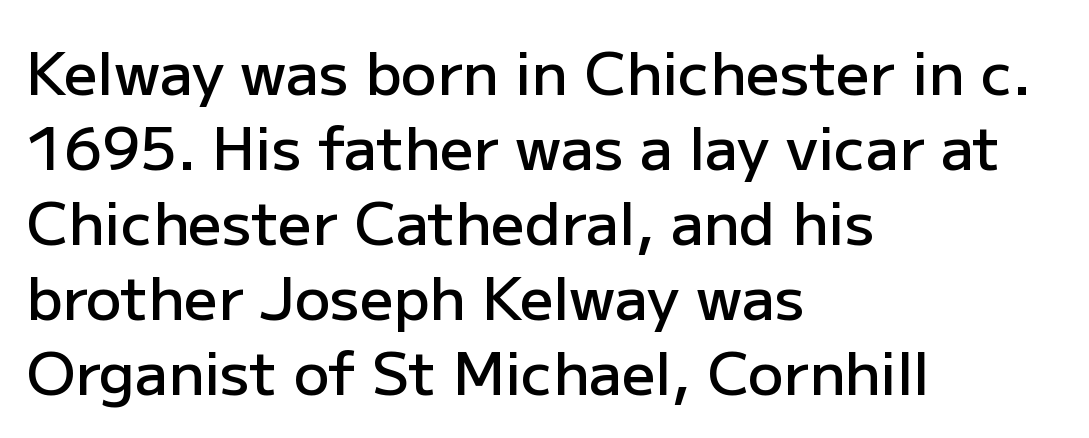
Q: Is the text bold? A: Semi-bold.
Q: Is the text italic (slanted)? A: No, it is upright.
Q: Is the typeface a serif or a sans-serif typeface? A: Sans-serif.
Q: Is the text underlined? A: No.
Q: How is the paragraph aligned? A: Left-aligned.
Q: Is the spacing between letters normal or unusually wide? A: Normal.
Q: Is the spacing between lines tight, normal or loose? A: Normal.
Q: Width (condensed, normal, or wide)? A: Normal.
Q: Stroke contrast? A: Low.
Q: x-height? A: Medium.
Q: Monospaced? A: No.
